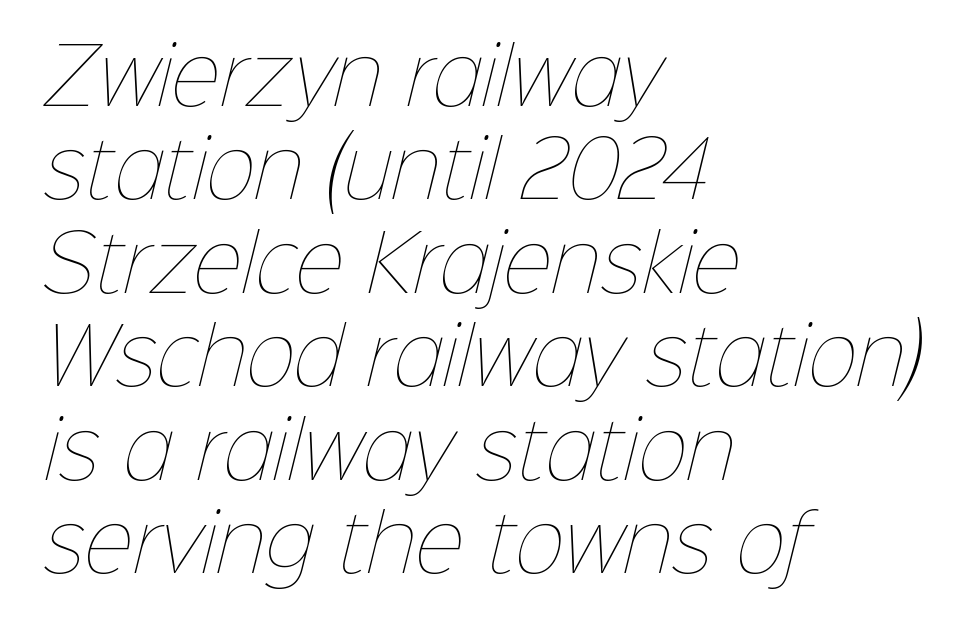
{"bold": "no", "weight": "thin", "width": "normal", "stroke_contrast": "low", "x_height": "medium", "monospaced": "no", "underline": "no", "align": "left", "line_spacing_ratio": 1.23, "letter_spacing": "normal", "letter_spacing_em": 0.0, "glyph_px": 76}
